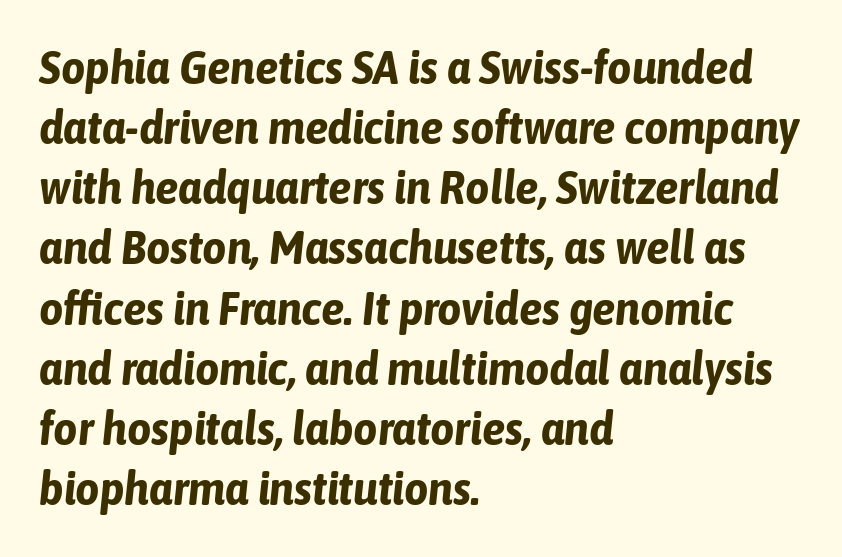
Q: Is the text bold? A: Yes.
Q: Is the text italic (slanted)? A: Yes, it leans right by about 6 degrees.
Q: Is the text underlined? A: No.
Q: How is the paragraph aligned? A: Left-aligned.
Q: Is the spacing between letters normal or unusually wide? A: Normal.
Q: Is the spacing between lines tight, normal or loose? A: Normal.
Q: Width (condensed, normal, or wide)? A: Condensed.
Q: Stroke contrast? A: Low.
Q: x-height? A: Medium.
Q: Monospaced? A: No.
